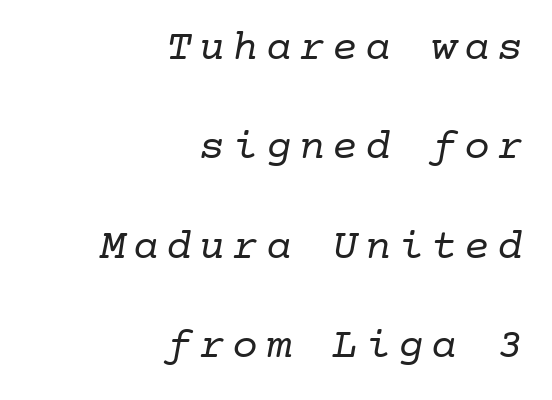
{"serif": "yes", "bold": "no", "weight": "regular", "width": "normal", "stroke_contrast": "low", "x_height": "medium", "monospaced": "yes", "underline": "no", "align": "right", "line_spacing": "loose", "line_spacing_ratio": 2.31, "glyph_px": 43}
